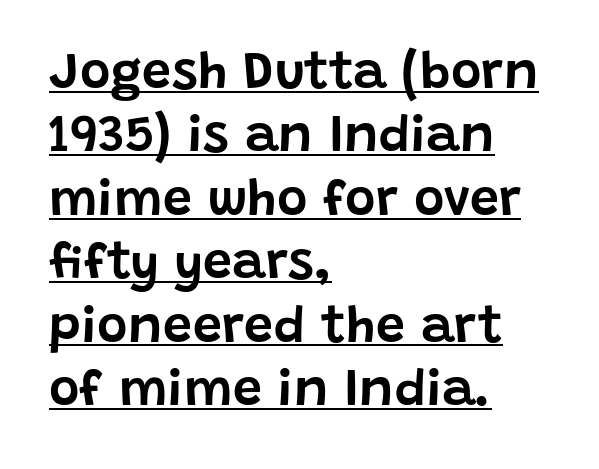
The image shows 52 px sans-serif type, upright; set left-aligned, line spacing 1.22x, normal letter spacing, underlined; low stroke contrast and a large x-height.
